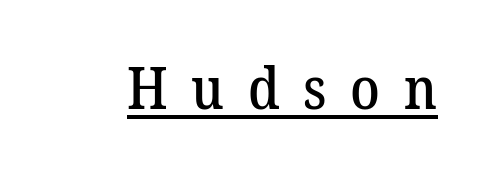
Are there feet on the stems? There are — it's a serif. Think of a printed novel: that variable character pitch is what you see here. Honestly, the letter spacing is so wide it's the main thing you notice. You can see a thin bar hugging the bottom of the glyphs.
